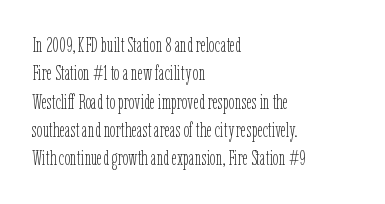
{"italic": "no", "bold": "no", "underline": "no", "align": "left", "line_spacing": "normal", "line_spacing_ratio": 1.35, "letter_spacing": "normal", "letter_spacing_em": 0.0, "glyph_px": 21}
